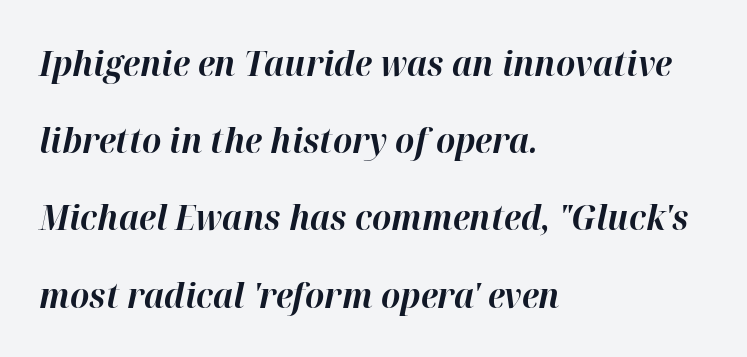
Q: Is the text bold? A: Yes.
Q: Is the text italic (slanted)? A: Yes, it leans right by about 12 degrees.
Q: Is the text underlined? A: No.
Q: How is the paragraph aligned? A: Left-aligned.
Q: Is the spacing between letters normal or unusually wide? A: Normal.
Q: Is the spacing between lines tight, normal or loose? A: Loose.
Q: Width (condensed, normal, or wide)? A: Normal.
Q: Stroke contrast? A: High.
Q: x-height? A: Medium.
Q: Monospaced? A: No.
